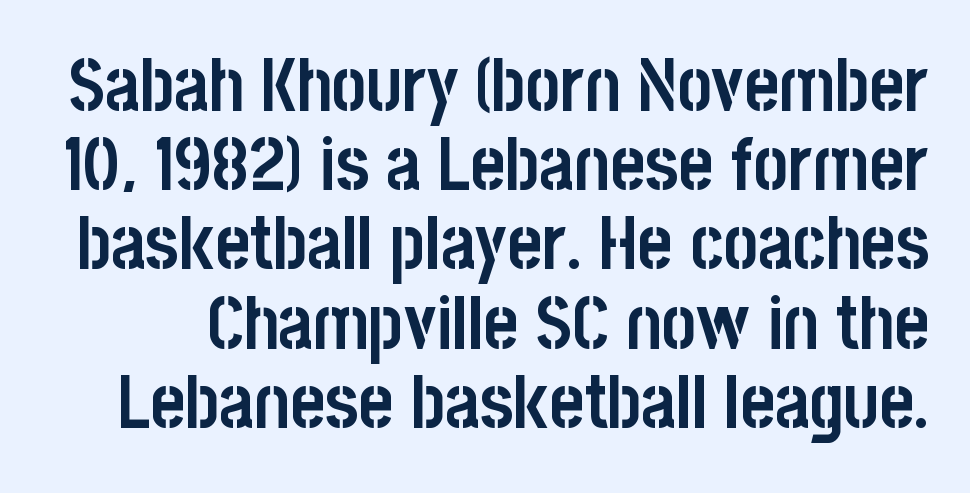
Q: Is the text bold? A: Yes.
Q: Is the text italic (slanted)? A: No, it is upright.
Q: Is the typeface a serif or a sans-serif typeface? A: Sans-serif.
Q: Is the text underlined? A: No.
Q: Is the spacing between letters normal or unusually wide? A: Normal.
Q: Is the spacing between lines tight, normal or loose? A: Tight.
Q: Width (condensed, normal, or wide)? A: Condensed.
Q: Stroke contrast? A: Low.
Q: x-height? A: Large.
Q: Monospaced? A: No.
